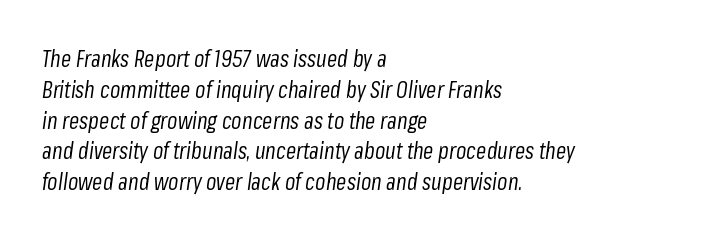
{"italic": "yes", "lean": "right", "slant_degrees": 8, "bold": "no", "underline": "no", "align": "left", "line_spacing": "normal", "line_spacing_ratio": 1.34, "letter_spacing": "normal", "letter_spacing_em": 0.0, "glyph_px": 23}
